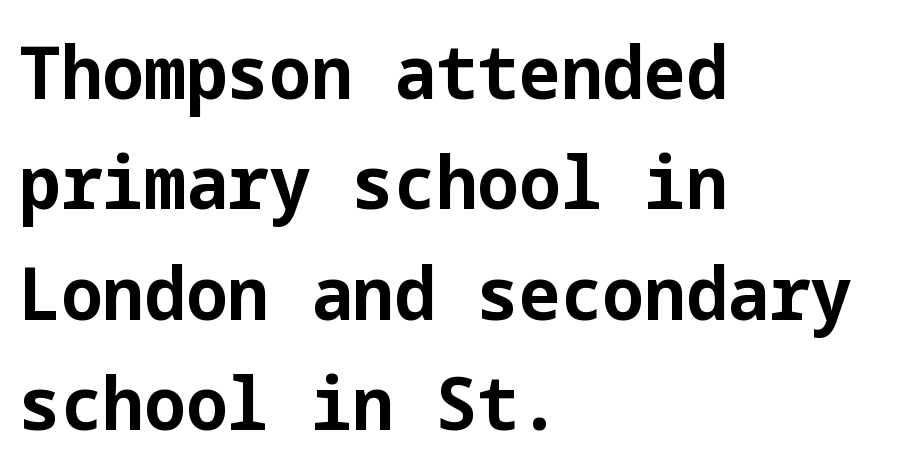
The image shows 74 px bold sans-serif type, upright; set left-aligned, normal line spacing (1.49x), normal letter spacing, not underlined; low stroke contrast and a medium x-height.
